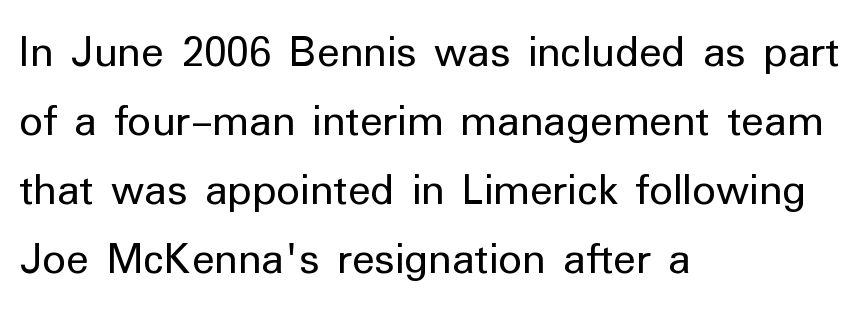
Q: Is the text bold? A: No.
Q: Is the text italic (slanted)? A: No, it is upright.
Q: Is the typeface a serif or a sans-serif typeface? A: Sans-serif.
Q: Is the text underlined? A: No.
Q: How is the paragraph aligned? A: Left-aligned.
Q: Is the spacing between letters normal or unusually wide? A: Normal.
Q: Is the spacing between lines tight, normal or loose? A: Normal.
Q: Width (condensed, normal, or wide)? A: Normal.
Q: Stroke contrast? A: Low.
Q: x-height? A: Medium.
Q: Monospaced? A: No.
